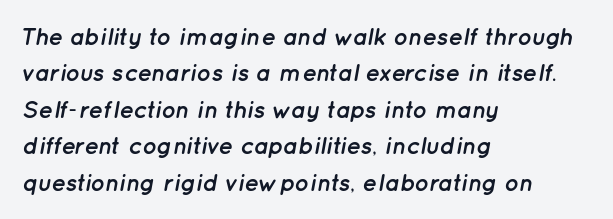
The image shows 24 px bold type, italic (leaning right); set left-aligned, normal line spacing (1.52x), normal letter spacing, not underlined.
